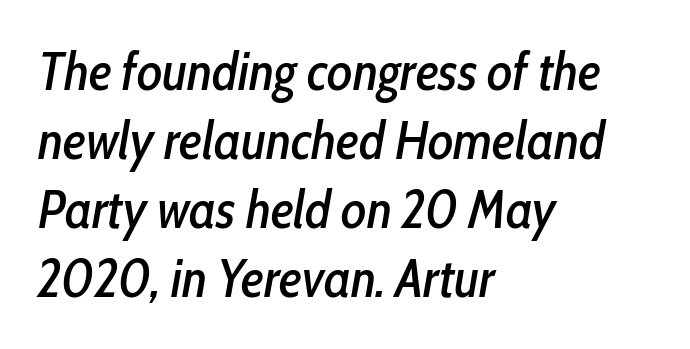
Clear beneath every line of the passage. Baseline-to-baseline distance is the conventional proportion of letter height. Caption: multi-line text, flush left, ragged right. Italic? Definitely — the glyphs are oblique. Here the designer chose a conventional face with non-uniform glyph widths.
